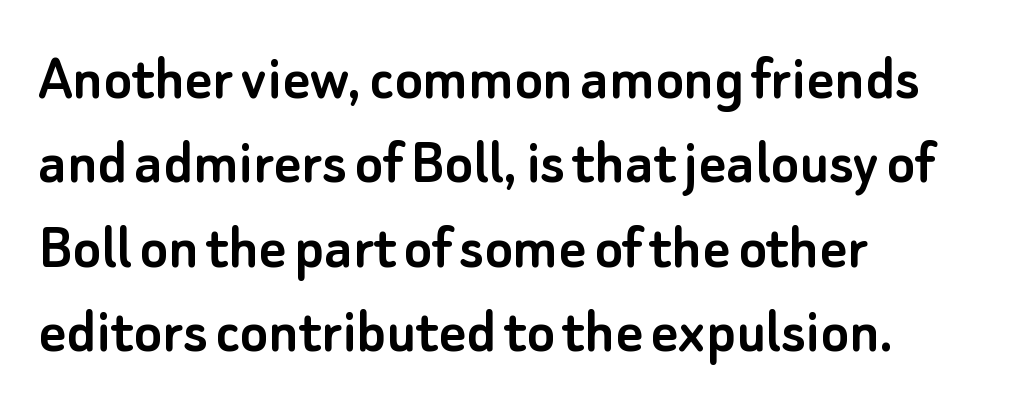
The image shows 66 px sans-serif type, upright; set left-aligned, normal line spacing (1.28x), normal letter spacing, not underlined; low stroke contrast and a small x-height.
